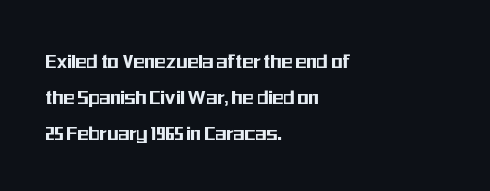
{"italic": "no", "underline": "no", "align": "left", "line_spacing": "normal", "line_spacing_ratio": 1.56, "letter_spacing": "normal", "letter_spacing_em": 0.0, "glyph_px": 23}
